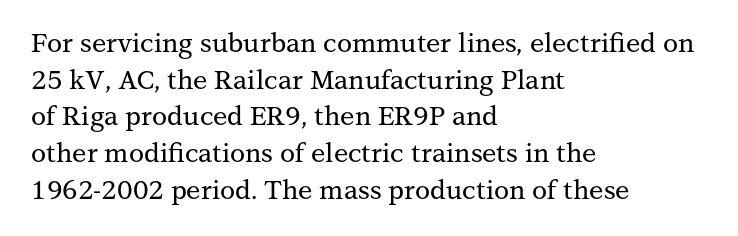
Q: Is the text italic (slanted)? A: No, it is upright.
Q: Is the text underlined? A: No.
Q: How is the paragraph aligned? A: Left-aligned.
Q: Is the spacing between letters normal or unusually wide? A: Normal.
Q: Is the spacing between lines tight, normal or loose? A: Normal.
